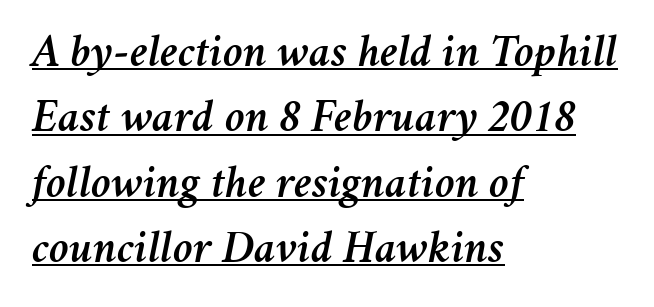
Q: Is the text italic (slanted)? A: Yes, it leans right by about 11 degrees.
Q: Is the text underlined? A: Yes.
Q: How is the paragraph aligned? A: Left-aligned.
Q: Is the spacing between letters normal or unusually wide? A: Normal.
Q: Is the spacing between lines tight, normal or loose? A: Normal.
Q: Width (condensed, normal, or wide)? A: Normal.
Q: Stroke contrast? A: Medium.
Q: x-height? A: Medium.
Q: Monospaced? A: No.
